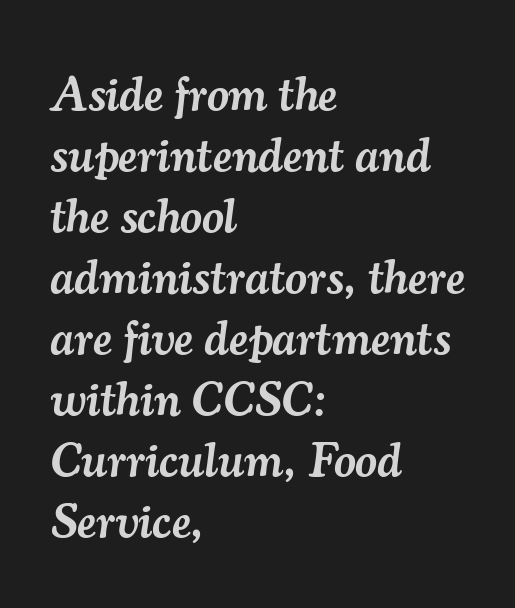
The image shows 48 px semibold serif type, italic (leaning right); set left-aligned, normal line spacing (1.27x), normal letter spacing, not underlined; medium stroke contrast and a small x-height.
